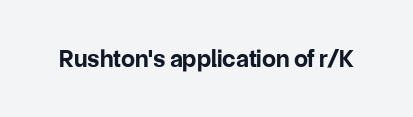
The image shows 25 px bold type, upright; set normal letter spacing, not underlined.
